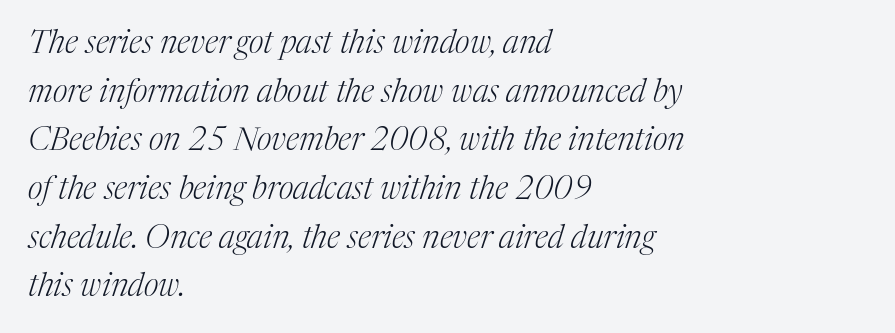
Is the block centered? No — it sits flush against the left margin. Here the designer chose a conventional face with non-uniform glyph widths. The gap between lines stays unmarked. The specimen reads as italic at a glance. The space between consecutive lines is moderate.
